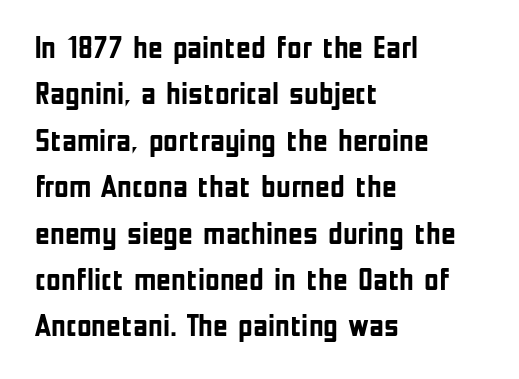
Short and long lines alike share a common starting point at left. The face used here is proportionally spaced, like ordinary book or web type. The sample has been set heavy, in full bold. Designer's note — italics off, roman on. A sans-serif font was chosen for this passage. Underline: absent.
